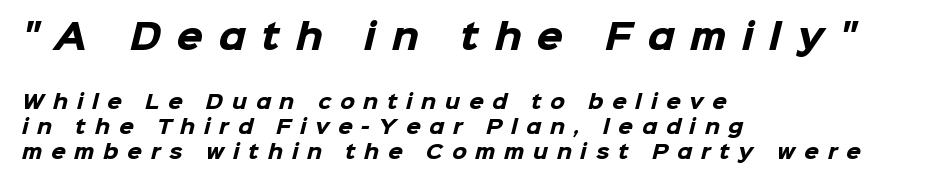
{"serif": "no", "bold": "yes", "weight": "heavy", "width": "normal", "stroke_contrast": "low", "x_height": "medium", "monospaced": "no", "underline": "no", "align": "left", "line_spacing": "normal", "line_spacing_ratio": 1.3, "letter_spacing": "wide", "letter_spacing_em": 0.46, "larger_block": "first", "size_ratio": 1.79, "glyph_px": 34}
